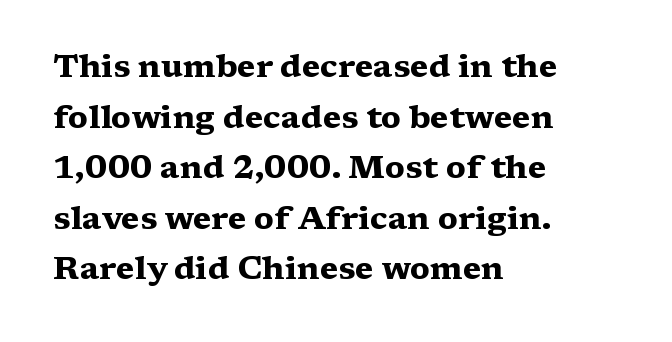
Q: Is the text bold? A: Yes.
Q: Is the text italic (slanted)? A: No, it is upright.
Q: Is the typeface a serif or a sans-serif typeface? A: Serif.
Q: Is the text underlined? A: No.
Q: How is the paragraph aligned? A: Left-aligned.
Q: Is the spacing between letters normal or unusually wide? A: Normal.
Q: Is the spacing between lines tight, normal or loose? A: Normal.
Q: Width (condensed, normal, or wide)? A: Wide.
Q: Stroke contrast? A: Medium.
Q: x-height? A: Medium.
Q: Monospaced? A: No.
